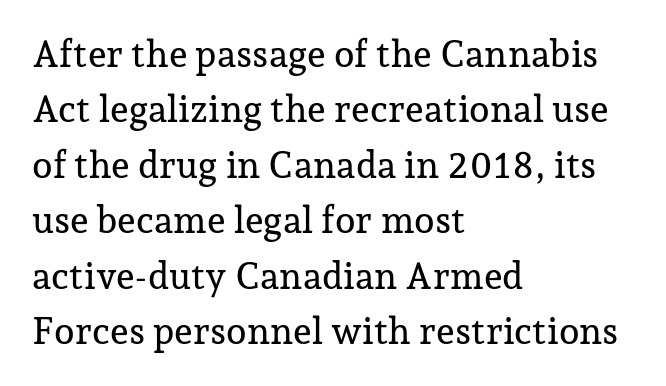
The image shows 37 px serif type, upright; set left-aligned, normal line spacing (1.5x), normal letter spacing, not underlined; low stroke contrast and a medium x-height.
